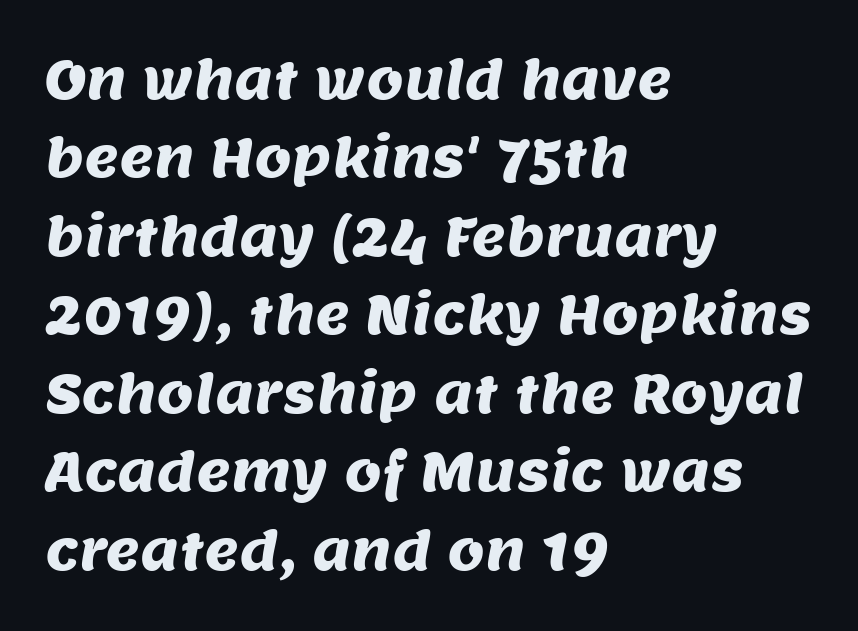
{"serif": "no", "width": "normal", "stroke_contrast": "medium", "x_height": "large", "monospaced": "no", "underline": "no", "align": "left", "line_spacing": "normal", "line_spacing_ratio": 1.48, "letter_spacing": "normal", "letter_spacing_em": 0.0, "glyph_px": 53}
